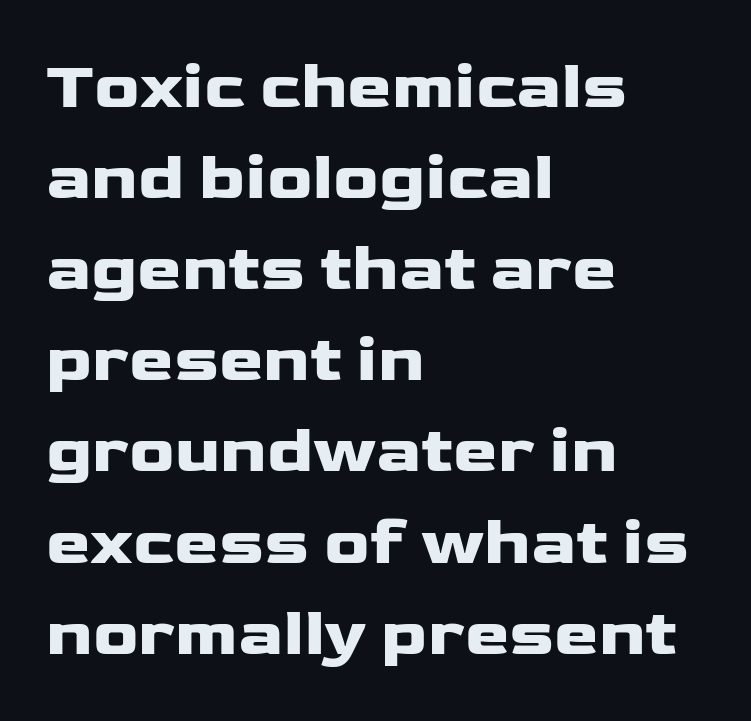
The image shows 67 px heavy, wide sans-serif type, upright; set left-aligned, normal line spacing (1.36x), normal letter spacing, not underlined; low stroke contrast and a medium x-height.
